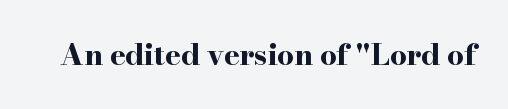
Q: Is the text bold? A: Yes.
Q: Is the text italic (slanted)? A: No, it is upright.
Q: Is the typeface a serif or a sans-serif typeface? A: Serif.
Q: Is the text underlined? A: No.
Q: Is the spacing between letters normal or unusually wide? A: Normal.
Q: Width (condensed, normal, or wide)? A: Wide.
Q: Stroke contrast? A: High.
Q: x-height? A: Small.
Q: Monospaced? A: No.
